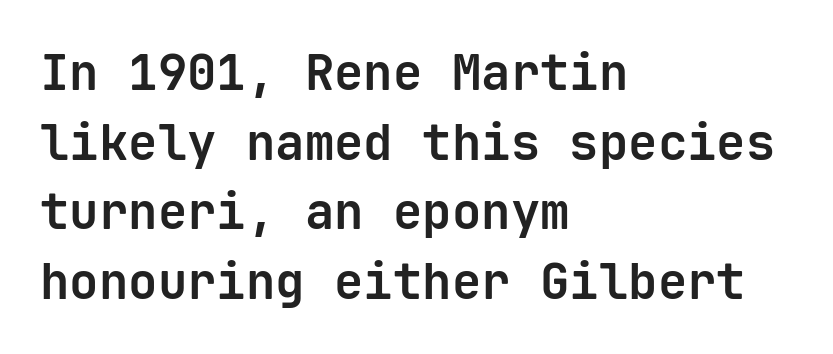
{"serif": "no", "italic": "no", "bold": "yes", "weight": "bold", "width": "normal", "stroke_contrast": "low", "x_height": "medium", "monospaced": "yes", "underline": "no", "align": "left", "line_spacing": "normal", "line_spacing_ratio": 1.42, "letter_spacing": "normal", "letter_spacing_em": 0.0, "glyph_px": 49}
